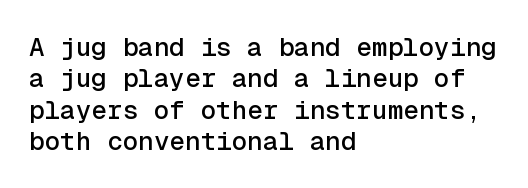
{"italic": "no", "underline": "no", "align": "left", "line_spacing_ratio": 1.21, "letter_spacing": "normal", "letter_spacing_em": 0.0, "glyph_px": 26}
